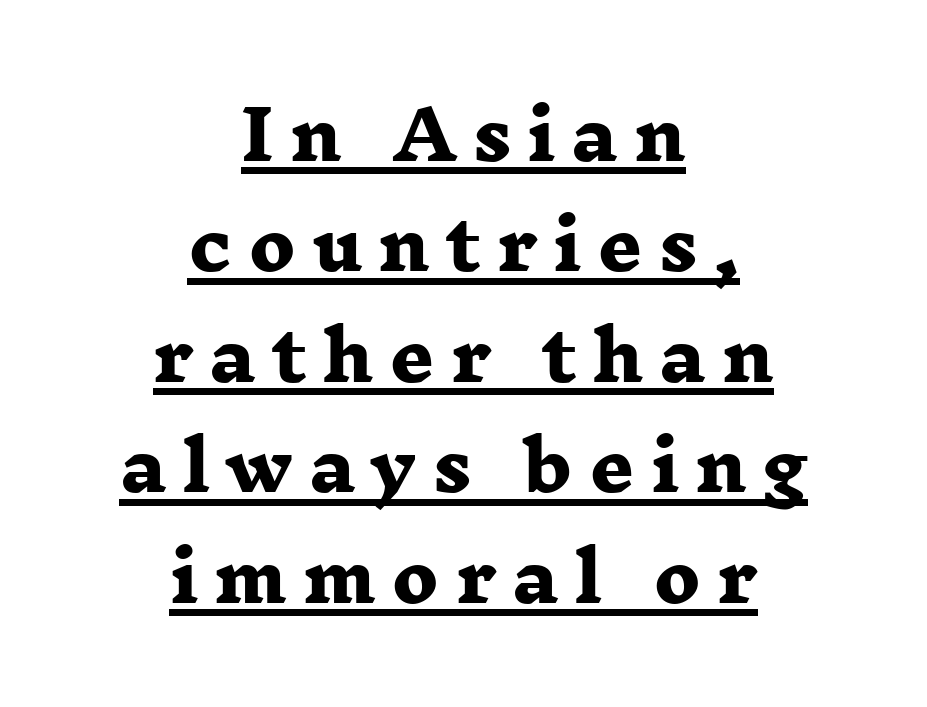
{"serif": "yes", "bold": "yes", "weight": "heavy", "width": "wide", "stroke_contrast": "low", "x_height": "medium", "monospaced": "no", "underline": "yes", "align": "center", "line_spacing": "normal", "line_spacing_ratio": 1.6, "letter_spacing": "wide", "letter_spacing_em": 0.23, "glyph_px": 69}
